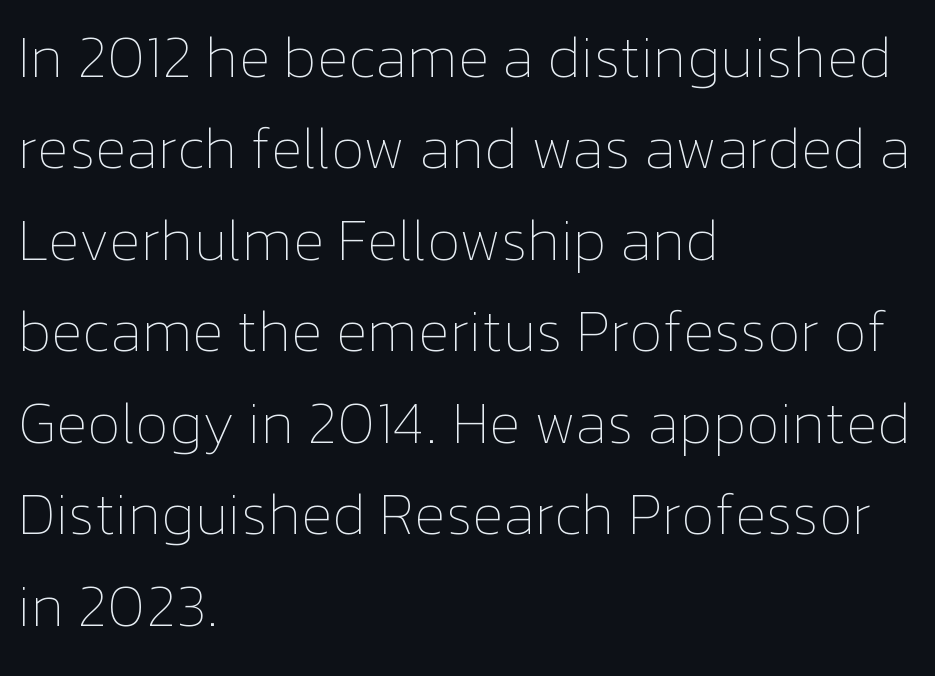
Q: Is the text bold? A: No.
Q: Is the text italic (slanted)? A: No, it is upright.
Q: Is the text underlined? A: No.
Q: How is the paragraph aligned? A: Left-aligned.
Q: Is the spacing between letters normal or unusually wide? A: Normal.
Q: Is the spacing between lines tight, normal or loose? A: Normal.
Q: Width (condensed, normal, or wide)? A: Normal.
Q: Stroke contrast? A: Low.
Q: x-height? A: Medium.
Q: Monospaced? A: No.
